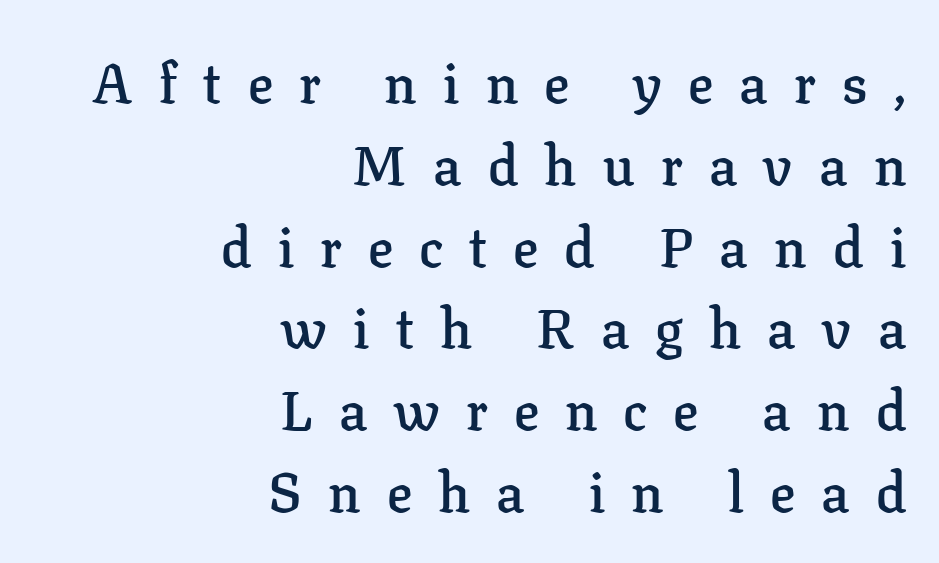
Q: Is the text bold? A: Semi-bold.
Q: Is the text italic (slanted)? A: No, it is upright.
Q: Is the typeface a serif or a sans-serif typeface? A: Serif.
Q: Is the text underlined? A: No.
Q: How is the paragraph aligned? A: Right-aligned.
Q: Is the spacing between letters normal or unusually wide? A: Unusually wide.
Q: Is the spacing between lines tight, normal or loose? A: Normal.
Q: Width (condensed, normal, or wide)? A: Normal.
Q: Stroke contrast? A: Low.
Q: x-height? A: Medium.
Q: Monospaced? A: No.
